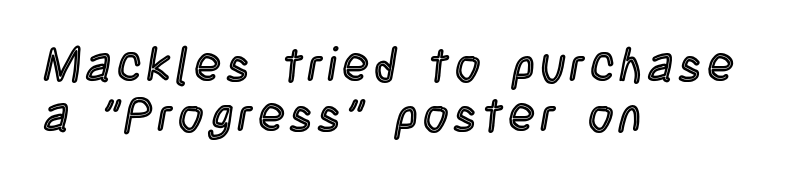
The image shows 48 px condensed type; set left-aligned, tight line spacing (1.04x), not underlined; a large x-height.
